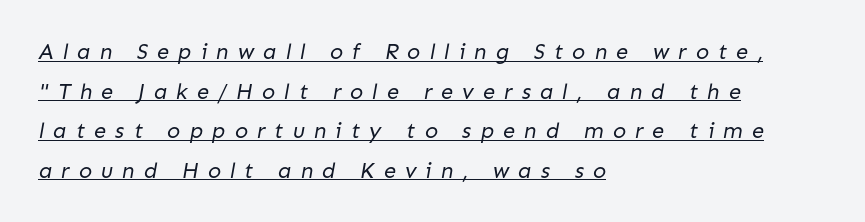
{"bold": "no", "underline": "yes", "align": "left", "line_spacing_ratio": 1.8, "letter_spacing": "wide", "letter_spacing_em": 0.41, "glyph_px": 22}
